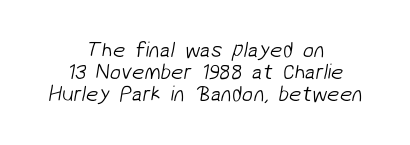
The image shows 22 px text type; set centered, tight line spacing (0.99x), normal letter spacing, not underlined.
